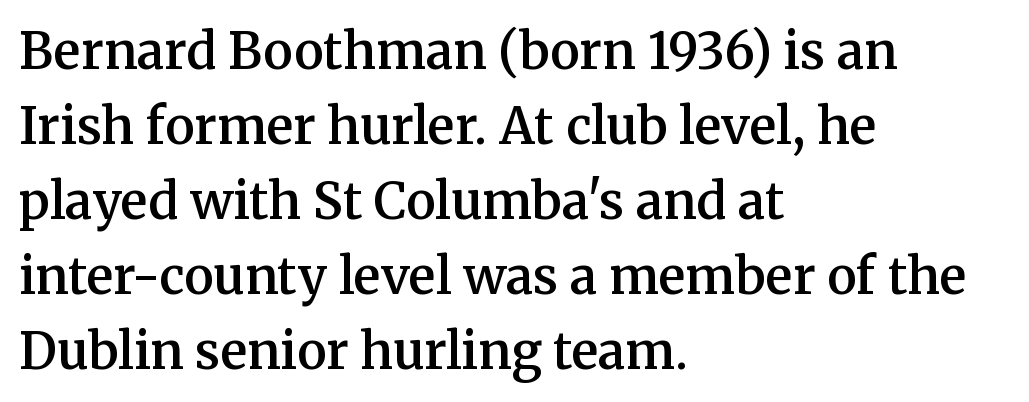
Q: Is the text bold? A: Semi-bold.
Q: Is the text italic (slanted)? A: No, it is upright.
Q: Is the typeface a serif or a sans-serif typeface? A: Serif.
Q: Is the text underlined? A: No.
Q: How is the paragraph aligned? A: Left-aligned.
Q: Is the spacing between letters normal or unusually wide? A: Normal.
Q: Is the spacing between lines tight, normal or loose? A: Normal.
Q: Width (condensed, normal, or wide)? A: Normal.
Q: Stroke contrast? A: Medium.
Q: x-height? A: Medium.
Q: Monospaced? A: No.
